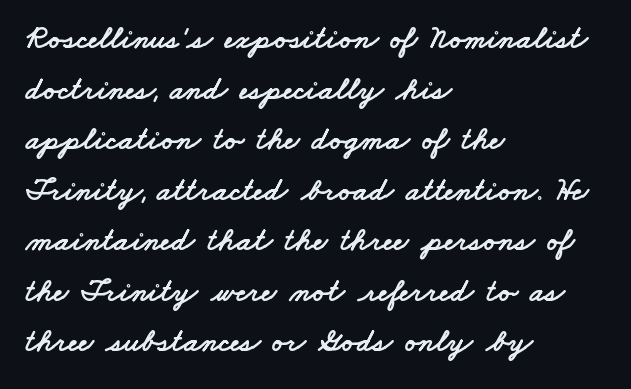
The image shows 32 px wide sans-serif type; set left-aligned, normal line spacing (1.58x), normal letter spacing, not underlined; low stroke contrast and a small x-height.
